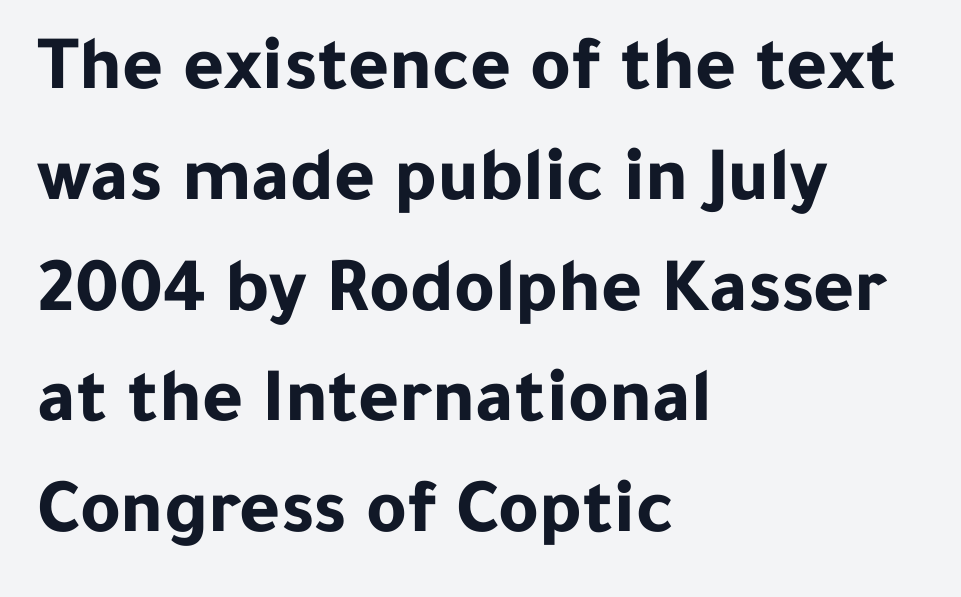
The image shows 78 px bold sans-serif type, upright; set left-aligned, normal line spacing (1.42x), normal letter spacing, not underlined; low stroke contrast and a medium x-height.
